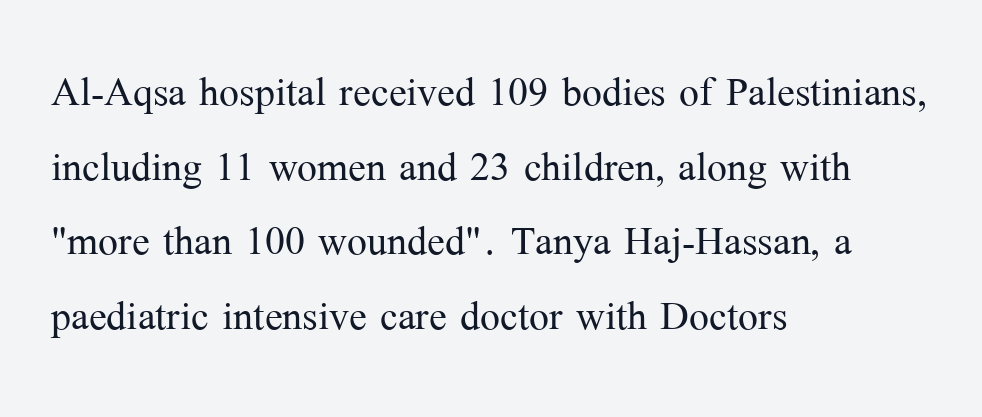
Casual observation: everything's shoved over to the left. This sample has the flowing, uneven cadence of proportional lettering. This is roman type, the default non-slanted kind. Caption: face not bold, strokes unweighted. Vertical spacing — default.
